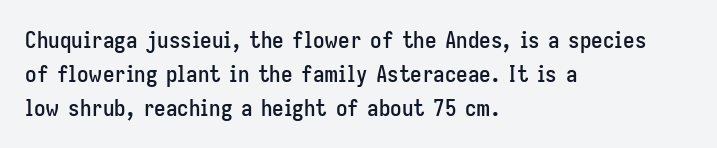
Q: Is the text italic (slanted)? A: No, it is upright.
Q: Is the text underlined? A: No.
Q: How is the paragraph aligned? A: Left-aligned.
Q: Is the spacing between letters normal or unusually wide? A: Normal.
Q: Is the spacing between lines tight, normal or loose? A: Normal.
